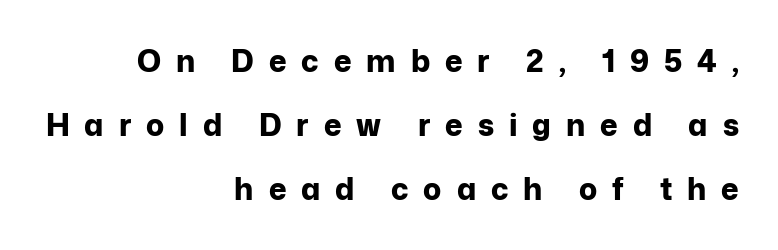
The image shows 30 px bold sans-serif type, upright; set right-aligned, loose line spacing (2.14x), unusually wide letter spacing (+0.5 em), not underlined; low stroke contrast and a medium x-height.
